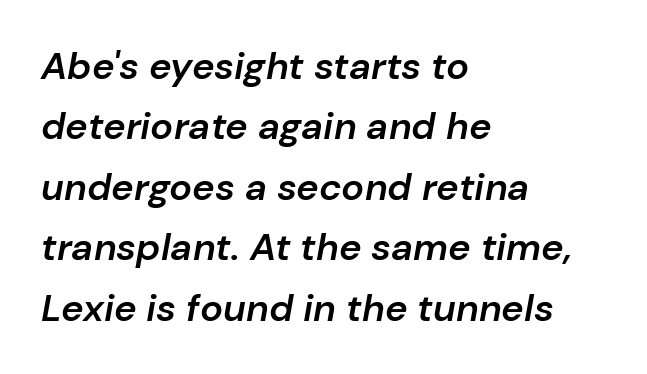
Where is the straight margin? On the left. Is this a fixed-width face? No — the glyphs have proportional, varying widths. Horizontal bands of white between lines are of average thickness. The letterforms sit shoulder to shoulder at normal distance.
